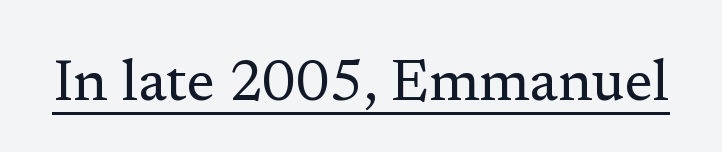
Q: Is the text bold? A: No.
Q: Is the text italic (slanted)? A: No, it is upright.
Q: Is the typeface a serif or a sans-serif typeface? A: Serif.
Q: Is the text underlined? A: Yes.
Q: Is the spacing between letters normal or unusually wide? A: Normal.
Q: Width (condensed, normal, or wide)? A: Normal.
Q: Stroke contrast? A: Low.
Q: x-height? A: Medium.
Q: Monospaced? A: No.
